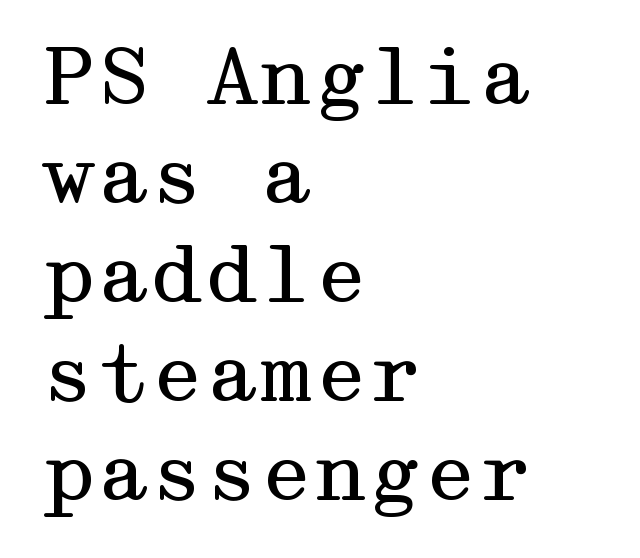
{"serif": "yes", "italic": "no", "bold": "no", "weight": "regular", "width": "wide", "stroke_contrast": "medium", "x_height": "medium", "underline": "no", "align": "left", "line_spacing": "normal", "line_spacing_ratio": 1.27, "letter_spacing": "normal", "letter_spacing_em": 0.0, "glyph_px": 78}
